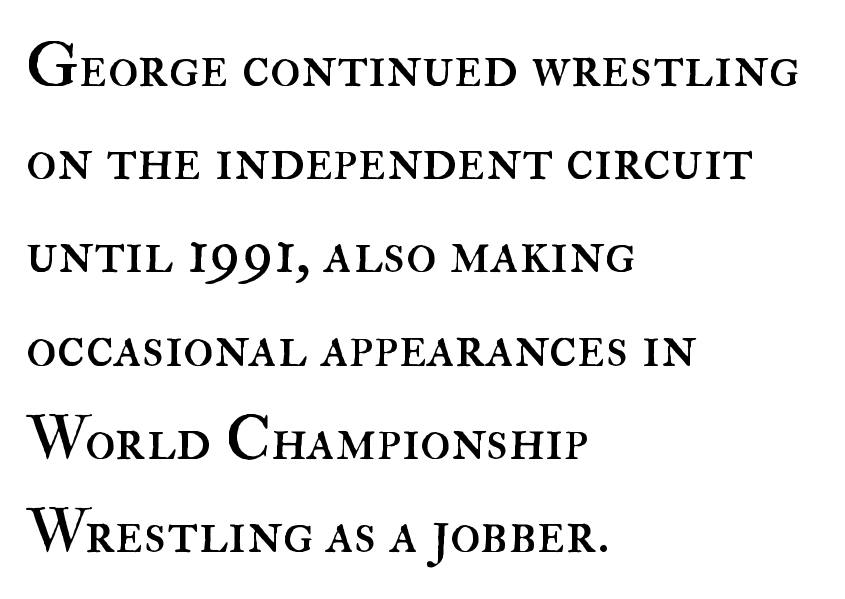
Here the glyphs are tracked normally, forming tight word shapes. Every stem runs plumb, perpendicular to the baseline. You could not count columns in this text — the font is proportionally spaced. Each row of text sits above clean, open space. The rag falls on the right side of this text block. These glyphs show unthickened strokes, regular width or finer.
